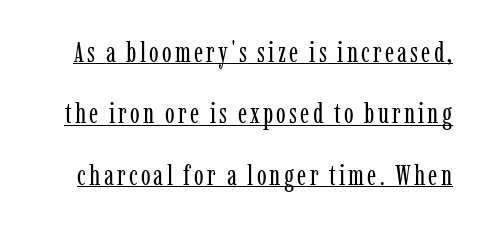
Compared with undecorated copy, this sample adds a rule below the words. Letters have the restrained weight of plain body copy at most. The font's upright variant was chosen for this text. This is serif lettering, the kind often seen in printed books.
